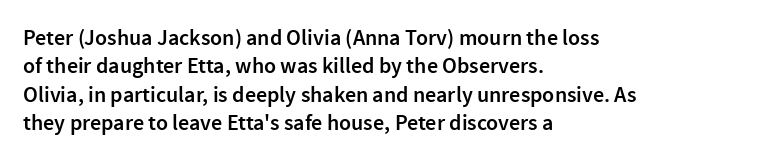
The image shows 22 px text type, upright; set left-aligned, normal line spacing (1.29x), normal letter spacing, not underlined.
